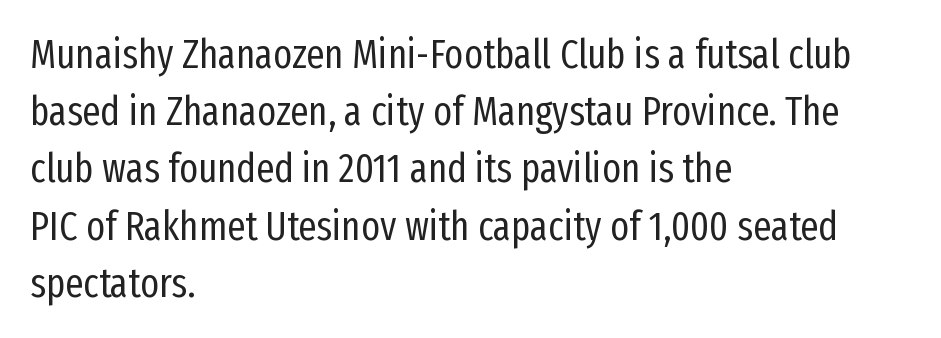
Q: Is the text bold? A: No.
Q: Is the text italic (slanted)? A: No, it is upright.
Q: Is the typeface a serif or a sans-serif typeface? A: Sans-serif.
Q: Is the text underlined? A: No.
Q: How is the paragraph aligned? A: Left-aligned.
Q: Is the spacing between letters normal or unusually wide? A: Normal.
Q: Is the spacing between lines tight, normal or loose? A: Normal.
Q: Width (condensed, normal, or wide)? A: Condensed.
Q: Stroke contrast? A: Low.
Q: x-height? A: Medium.
Q: Monospaced? A: No.
